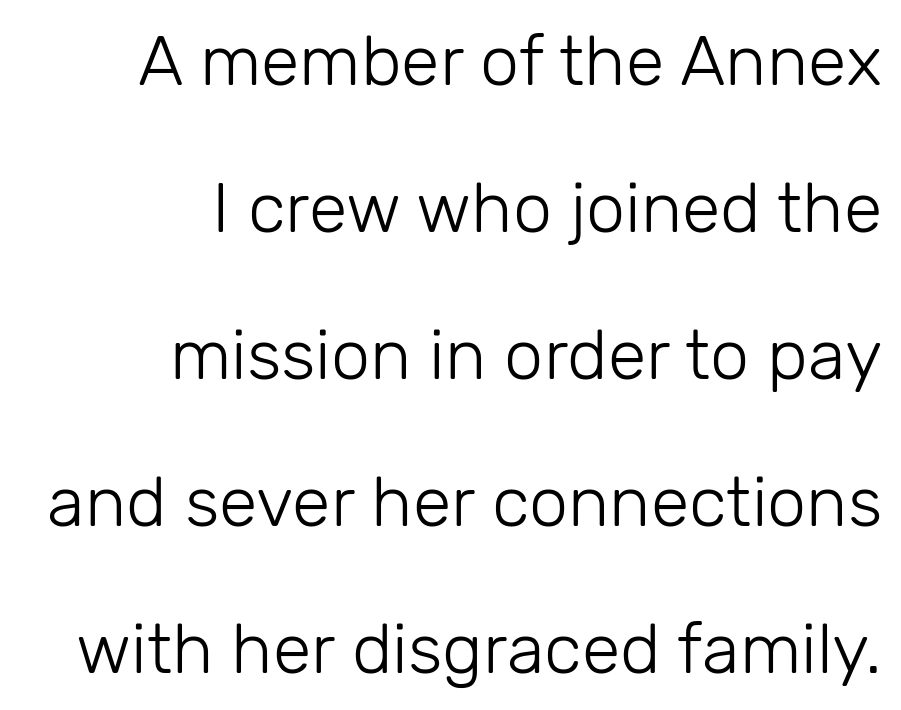
The image shows 70 px light sans-serif type, upright; set right-aligned, loose line spacing (2.1x), normal letter spacing, not underlined; low stroke contrast and a medium x-height.
